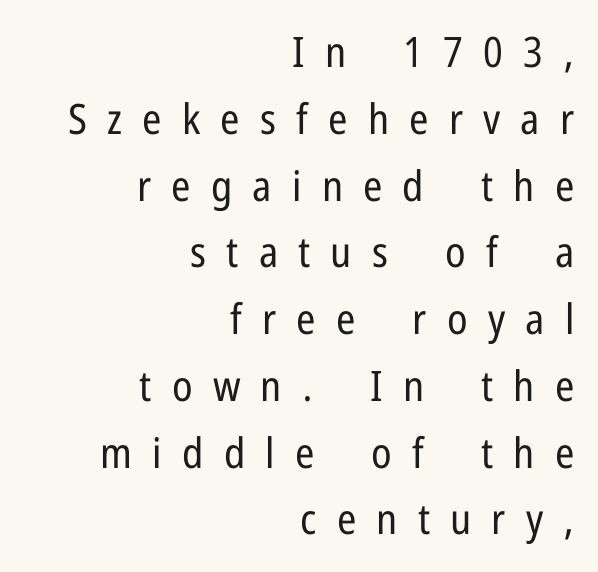
The image shows 42 px regular-weight, condensed sans-serif type, upright; set right-aligned, normal line spacing (1.59x), unusually wide letter spacing (+0.48 em), not underlined; low stroke contrast and a medium x-height.
